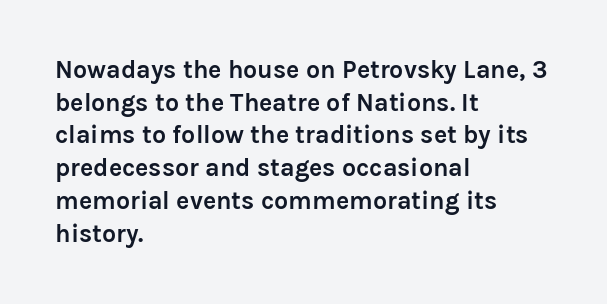
{"italic": "no", "bold": "yes", "underline": "no", "align": "left", "line_spacing": "normal", "line_spacing_ratio": 1.31, "letter_spacing": "normal", "letter_spacing_em": 0.0, "glyph_px": 25}
